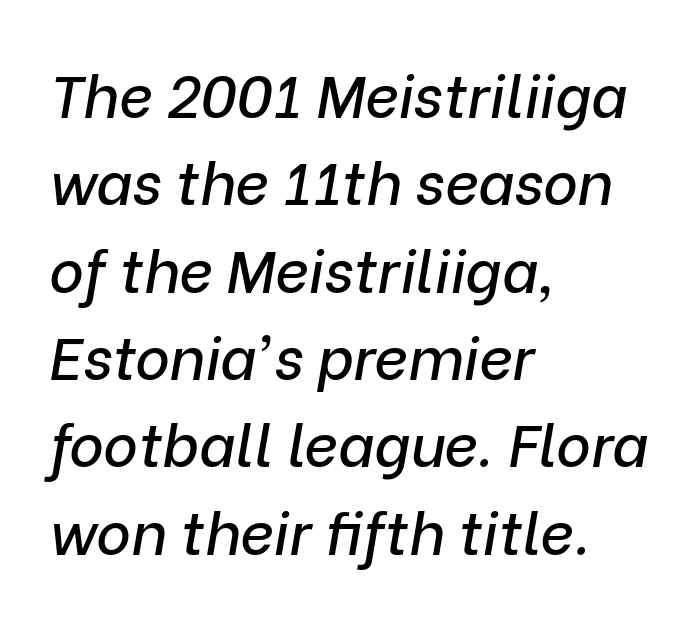
Q: Is the text italic (slanted)? A: Yes, it leans right by about 9 degrees.
Q: Is the text underlined? A: No.
Q: How is the paragraph aligned? A: Left-aligned.
Q: Is the spacing between letters normal or unusually wide? A: Normal.
Q: Is the spacing between lines tight, normal or loose? A: Normal.
Q: Width (condensed, normal, or wide)? A: Normal.
Q: Stroke contrast? A: Low.
Q: x-height? A: Medium.
Q: Monospaced? A: No.
